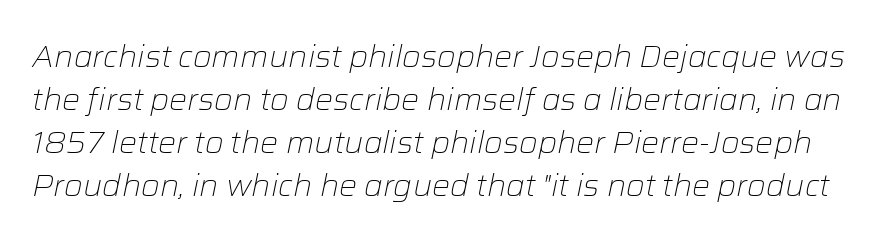
{"italic": "yes", "lean": "right", "slant_degrees": 12, "bold": "no", "weight": "light", "width": "normal", "stroke_contrast": "low", "x_height": "medium", "monospaced": "no", "underline": "no", "line_spacing": "normal", "line_spacing_ratio": 1.43, "letter_spacing": "normal", "letter_spacing_em": 0.0, "glyph_px": 30}
